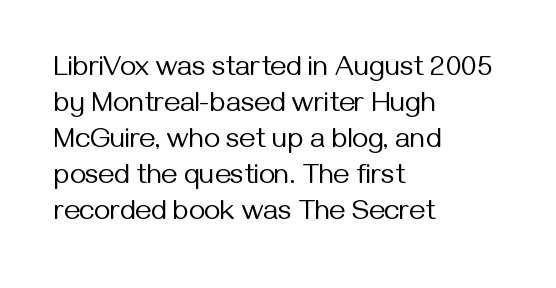
{"serif": "no", "italic": "no", "bold": "no", "weight": "regular", "width": "normal", "stroke_contrast": "medium", "x_height": "medium", "monospaced": "no", "underline": "no", "align": "left", "line_spacing": "normal", "line_spacing_ratio": 1.29, "letter_spacing": "normal", "letter_spacing_em": 0.0, "glyph_px": 28}
